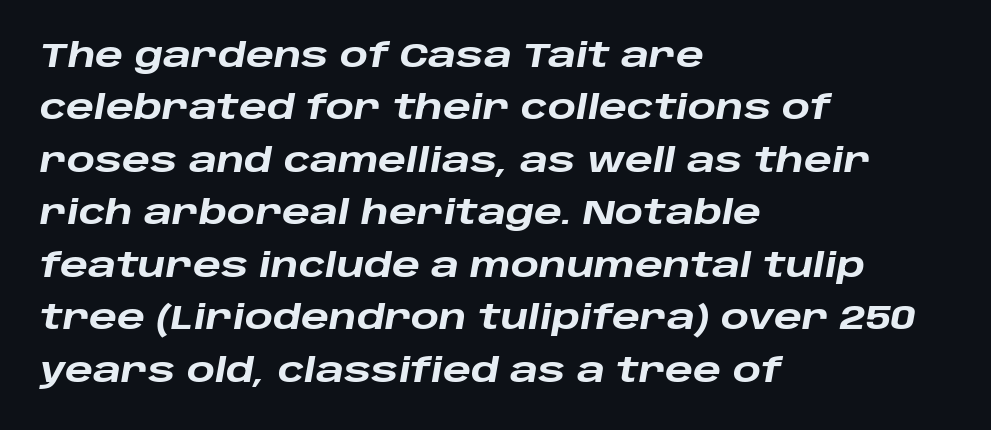
Q: Is the text bold? A: Yes.
Q: Is the text italic (slanted)? A: Yes, it leans right by about 10 degrees.
Q: Is the text underlined? A: No.
Q: How is the paragraph aligned? A: Left-aligned.
Q: Is the spacing between letters normal or unusually wide? A: Normal.
Q: Is the spacing between lines tight, normal or loose? A: Normal.
Q: Width (condensed, normal, or wide)? A: Wide.
Q: Stroke contrast? A: Low.
Q: x-height? A: Large.
Q: Monospaced? A: No.
